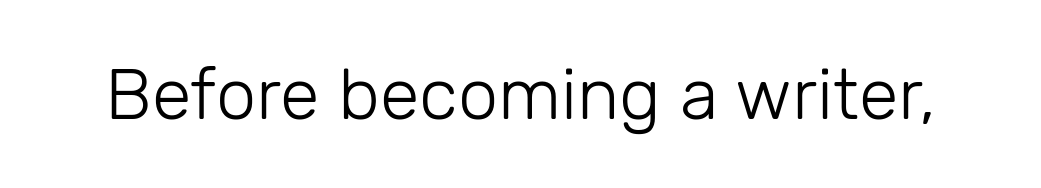
Q: Is the text bold? A: No.
Q: Is the text italic (slanted)? A: No, it is upright.
Q: Is the typeface a serif or a sans-serif typeface? A: Sans-serif.
Q: Is the text underlined? A: No.
Q: Is the spacing between letters normal or unusually wide? A: Normal.
Q: Width (condensed, normal, or wide)? A: Normal.
Q: Stroke contrast? A: Low.
Q: x-height? A: Medium.
Q: Monospaced? A: No.
